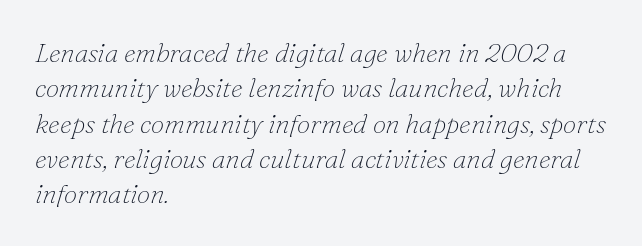
The image shows 27 px text type, italic (leaning right); set left-aligned, normal line spacing (1.31x), normal letter spacing, not underlined.
